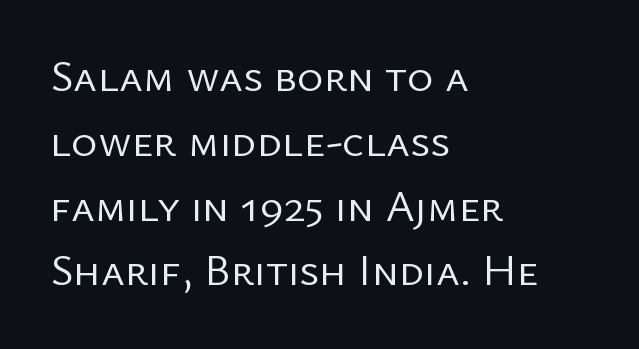
Do the characters align in a grid? No, the font is proportional. If you drew a line through each stem, it would be perfectly vertical. What's the leading like? Ordinary, nothing unusual. I'd call this a sans setting — the letters go barefoot.
